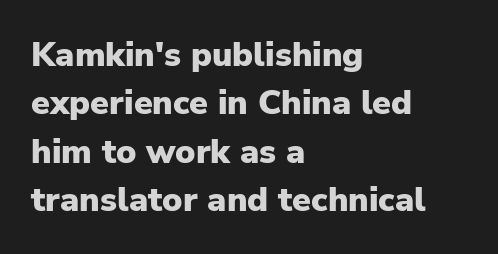
Unlike italic type, these characters show no tilt at all. Varying glyph widths throughout — classic text-font behaviour. Nobody drew a line under any word here. To sum up the face: it is a sans, with no serifs.
